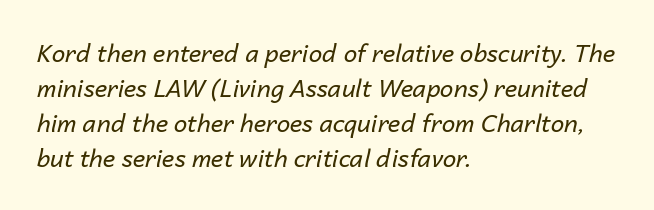
Q: Is the text bold? A: No.
Q: Is the text italic (slanted)? A: Yes, it leans right by about 14 degrees.
Q: Is the text underlined? A: No.
Q: How is the paragraph aligned? A: Left-aligned.
Q: Is the spacing between letters normal or unusually wide? A: Normal.
Q: Is the spacing between lines tight, normal or loose? A: Normal.
